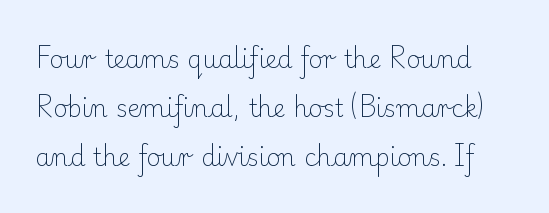
Q: Is the text bold? A: No.
Q: Is the text italic (slanted)? A: No, it is upright.
Q: Is the text underlined? A: No.
Q: Is the spacing between letters normal or unusually wide? A: Normal.
Q: Is the spacing between lines tight, normal or loose? A: Loose.
